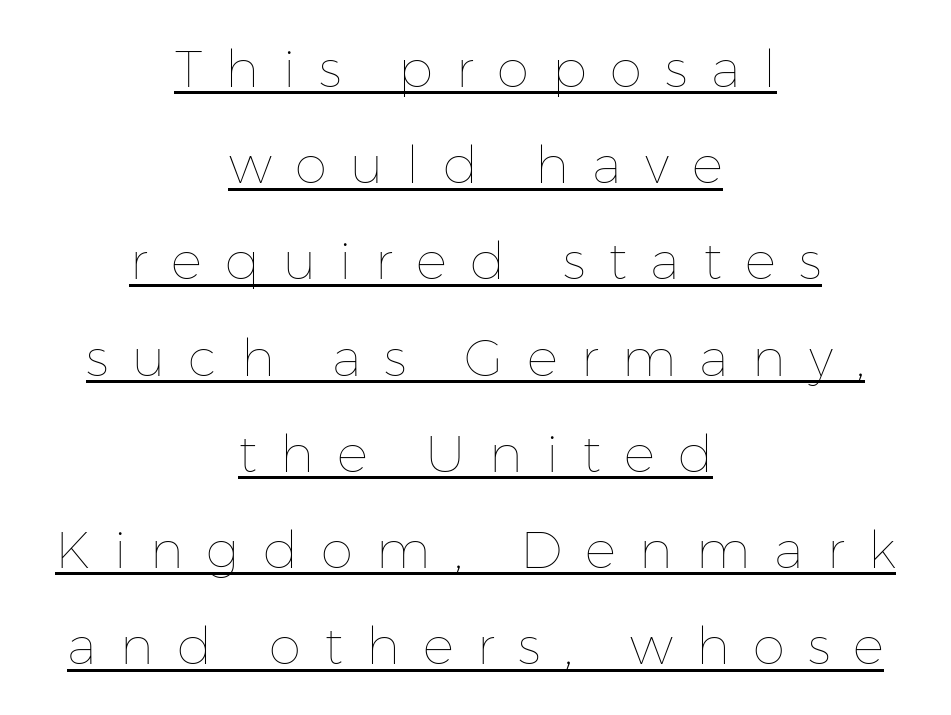
Q: Is the text bold? A: No.
Q: Is the text italic (slanted)? A: No, it is upright.
Q: Is the text underlined? A: Yes.
Q: How is the paragraph aligned? A: Centered.
Q: Is the spacing between letters normal or unusually wide? A: Unusually wide.
Q: Width (condensed, normal, or wide)? A: Normal.
Q: Stroke contrast? A: Low.
Q: x-height? A: Medium.
Q: Monospaced? A: No.
